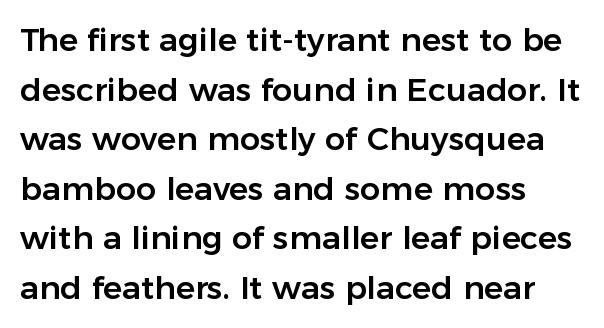
Q: Is the text italic (slanted)? A: No, it is upright.
Q: Is the typeface a serif or a sans-serif typeface? A: Sans-serif.
Q: Is the text underlined? A: No.
Q: How is the paragraph aligned? A: Left-aligned.
Q: Is the spacing between letters normal or unusually wide? A: Normal.
Q: Is the spacing between lines tight, normal or loose? A: Normal.
Q: Width (condensed, normal, or wide)? A: Normal.
Q: Stroke contrast? A: Low.
Q: x-height? A: Medium.
Q: Monospaced? A: No.
